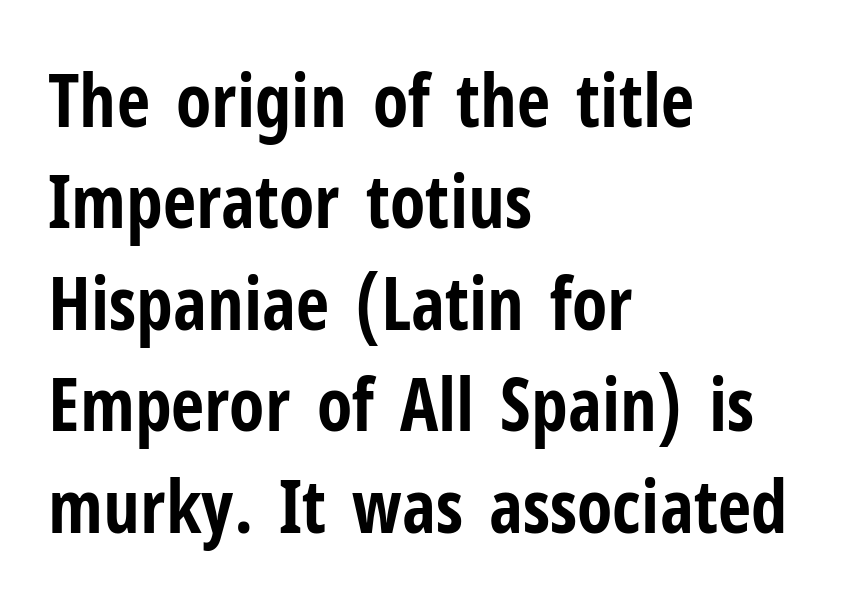
Q: Is the text bold? A: Yes.
Q: Is the text italic (slanted)? A: No, it is upright.
Q: Is the typeface a serif or a sans-serif typeface? A: Sans-serif.
Q: Is the text underlined? A: No.
Q: How is the paragraph aligned? A: Left-aligned.
Q: Is the spacing between letters normal or unusually wide? A: Normal.
Q: Is the spacing between lines tight, normal or loose? A: Normal.
Q: Width (condensed, normal, or wide)? A: Condensed.
Q: Stroke contrast? A: Low.
Q: x-height? A: Medium.
Q: Monospaced? A: No.
